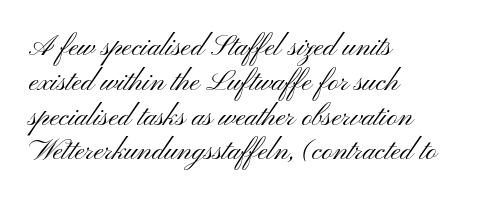
Q: Is the text bold? A: No.
Q: Is the text italic (slanted)? A: Yes.
Q: Is the typeface a serif or a sans-serif typeface? A: Sans-serif.
Q: Is the text underlined? A: No.
Q: How is the paragraph aligned? A: Left-aligned.
Q: Is the spacing between letters normal or unusually wide? A: Normal.
Q: Width (condensed, normal, or wide)? A: Wide.
Q: Stroke contrast? A: Medium.
Q: x-height? A: Small.
Q: Monospaced? A: No.
